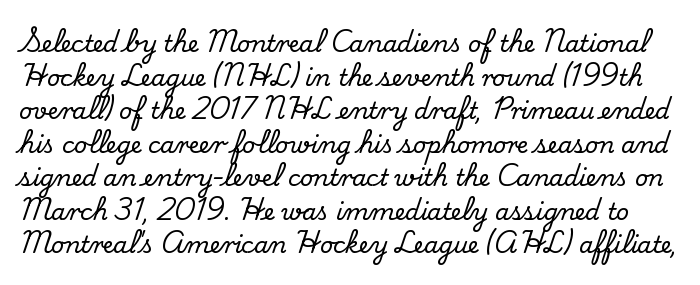
{"underline": "no", "line_spacing": "normal", "line_spacing_ratio": 1.46, "letter_spacing": "normal", "letter_spacing_em": 0.0, "glyph_px": 23}
